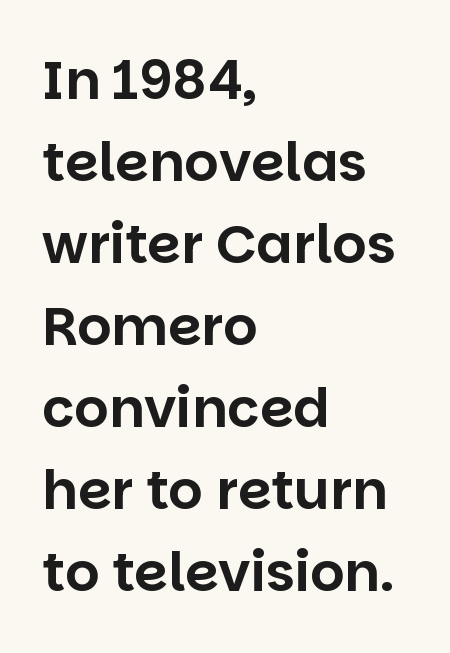
Q: Is the text italic (slanted)? A: No, it is upright.
Q: Is the typeface a serif or a sans-serif typeface? A: Sans-serif.
Q: Is the text underlined? A: No.
Q: How is the paragraph aligned? A: Left-aligned.
Q: Is the spacing between letters normal or unusually wide? A: Normal.
Q: Is the spacing between lines tight, normal or loose? A: Normal.
Q: Width (condensed, normal, or wide)? A: Normal.
Q: Stroke contrast? A: Low.
Q: x-height? A: Large.
Q: Monospaced? A: No.
